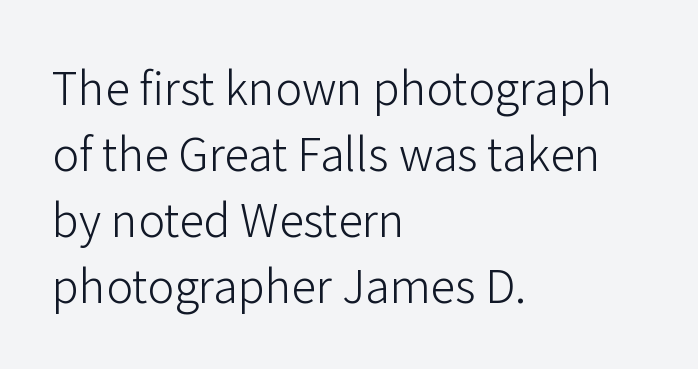
This rendering features lettering with no underline. A sans-serif font was chosen for this passage. The characters are drawn with everyday or finer stroke widths. No italicization has been applied; the sample stays upright. Words appear dense and cohesive because spacing is normal.
